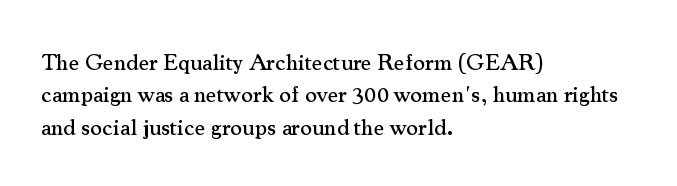
Q: Is the text italic (slanted)? A: No, it is upright.
Q: Is the text underlined? A: No.
Q: How is the paragraph aligned? A: Left-aligned.
Q: Is the spacing between letters normal or unusually wide? A: Normal.
Q: Is the spacing between lines tight, normal or loose? A: Normal.
